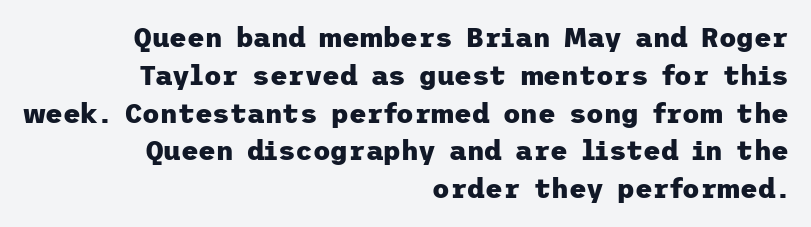
Heavy-handed strokes throughout: this text is bold. The rendering keeps characters at their native spacing. Bare-footed words on every line. Short and long lines alike share a common ending point at right.
